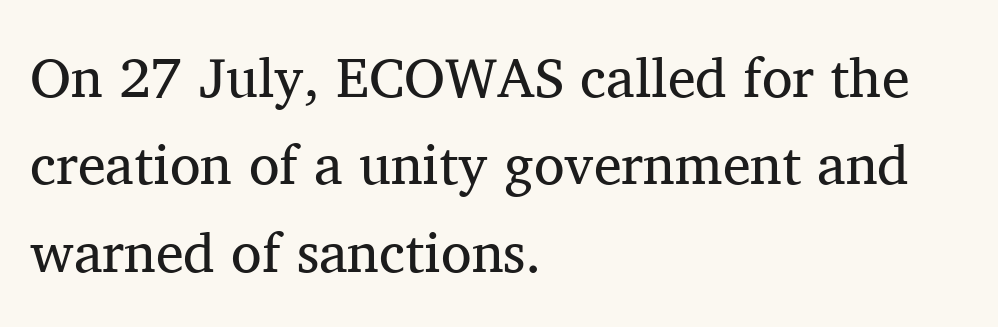
{"serif": "yes", "italic": "no", "bold": "no", "weight": "regular", "width": "normal", "stroke_contrast": "medium", "x_height": "medium", "monospaced": "no", "underline": "no", "align": "left", "line_spacing": "normal", "line_spacing_ratio": 1.56, "letter_spacing": "normal", "letter_spacing_em": 0.0, "glyph_px": 56}
